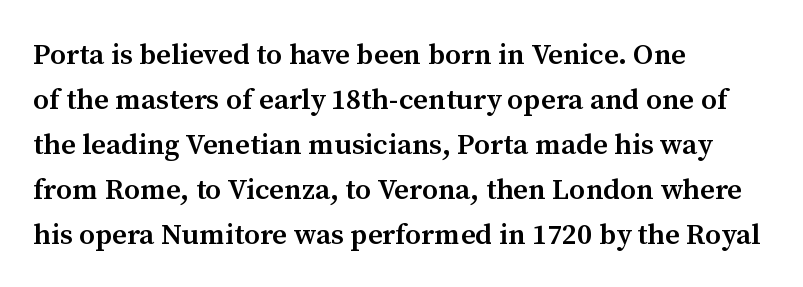
{"serif": "yes", "italic": "no", "bold": "semi", "weight": "semibold", "width": "normal", "stroke_contrast": "medium", "x_height": "medium", "monospaced": "no", "underline": "no", "align": "left", "line_spacing": "normal", "line_spacing_ratio": 1.55, "letter_spacing": "normal", "letter_spacing_em": 0.0, "glyph_px": 29}
